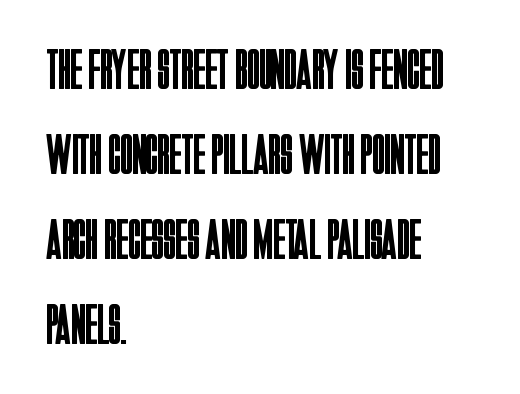
Q: Is the text bold? A: No.
Q: Is the text italic (slanted)? A: No, it is upright.
Q: Is the typeface a serif or a sans-serif typeface? A: Sans-serif.
Q: Is the text underlined? A: No.
Q: How is the paragraph aligned? A: Left-aligned.
Q: Is the spacing between letters normal or unusually wide? A: Normal.
Q: Is the spacing between lines tight, normal or loose? A: Normal.
Q: Width (condensed, normal, or wide)? A: Condensed.
Q: Stroke contrast? A: Low.
Q: x-height? A: Large.
Q: Monospaced? A: No.
